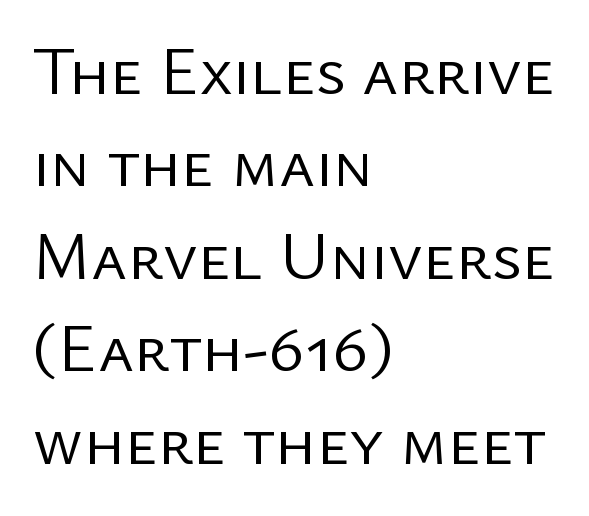
The image shows 68 px regular-weight sans-serif type, upright; set left-aligned, normal line spacing (1.36x), normal letter spacing, not underlined; low stroke contrast and a medium x-height.
